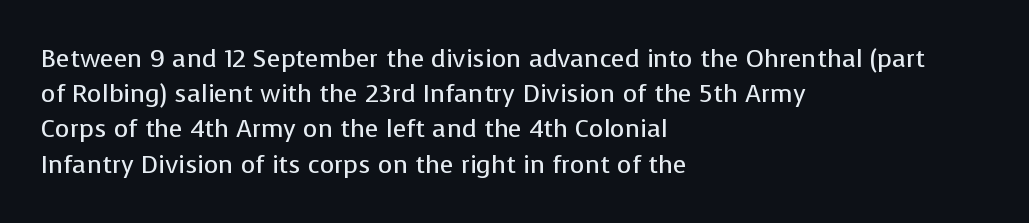
Q: Is the text bold? A: No.
Q: Is the text italic (slanted)? A: No, it is upright.
Q: Is the text underlined? A: No.
Q: How is the paragraph aligned? A: Left-aligned.
Q: Is the spacing between letters normal or unusually wide? A: Normal.
Q: Is the spacing between lines tight, normal or loose? A: Normal.
